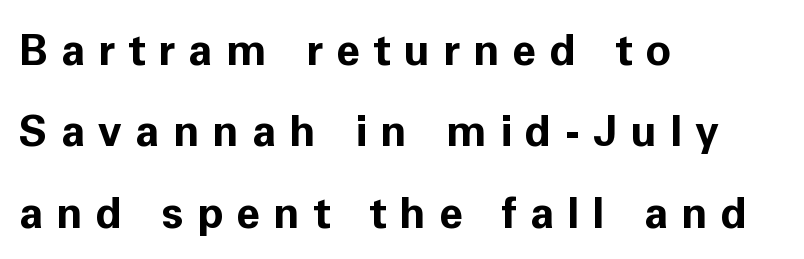
{"serif": "no", "italic": "no", "bold": "yes", "weight": "bold", "width": "normal", "stroke_contrast": "low", "x_height": "medium", "monospaced": "no", "underline": "no", "align": "left", "line_spacing_ratio": 1.89, "letter_spacing": "wide", "letter_spacing_em": 0.31, "glyph_px": 43}
